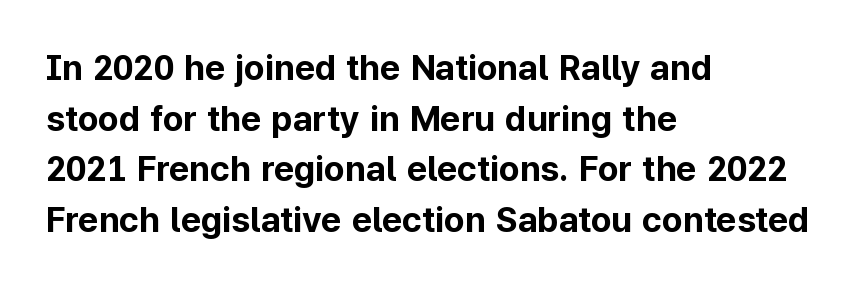
The image shows 35 px bold sans-serif type, upright; set left-aligned, normal line spacing (1.45x), normal letter spacing, not underlined; low stroke contrast and a medium x-height.
